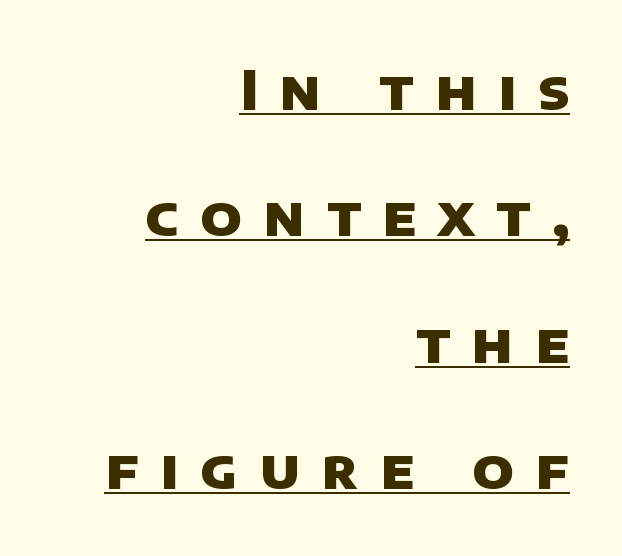
Q: Is the text bold? A: Yes.
Q: Is the typeface a serif or a sans-serif typeface? A: Sans-serif.
Q: Is the text underlined? A: Yes.
Q: How is the paragraph aligned? A: Right-aligned.
Q: Is the spacing between letters normal or unusually wide? A: Unusually wide.
Q: Is the spacing between lines tight, normal or loose? A: Loose.
Q: Width (condensed, normal, or wide)? A: Normal.
Q: Stroke contrast? A: Low.
Q: x-height? A: Large.
Q: Monospaced? A: No.
